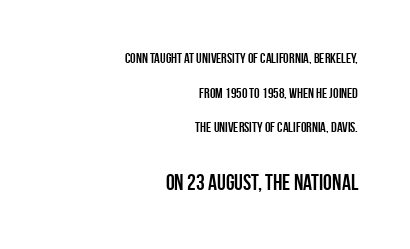
Stroke thickness is high; the sample reads as a true bold. Whoever set this chose breathing room over compactness in the vertical rhythm. In CSS terms this would be text-align: right. No italicization has been applied; the sample stays upright.
